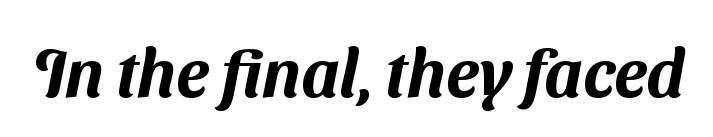
Q: Is the typeface a serif or a sans-serif typeface? A: Sans-serif.
Q: Is the text underlined? A: No.
Q: Is the spacing between letters normal or unusually wide? A: Normal.
Q: Width (condensed, normal, or wide)? A: Normal.
Q: Stroke contrast? A: Medium.
Q: x-height? A: Medium.
Q: Monospaced? A: No.
